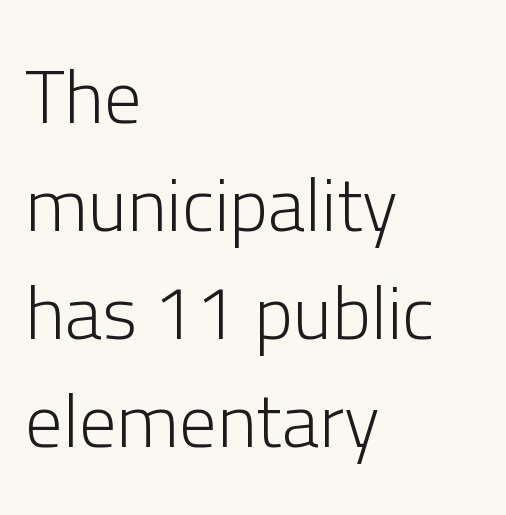
The image shows 75 px light sans-serif type, upright; set left-aligned, normal line spacing (1.44x), normal letter spacing, not underlined; low stroke contrast and a medium x-height.
